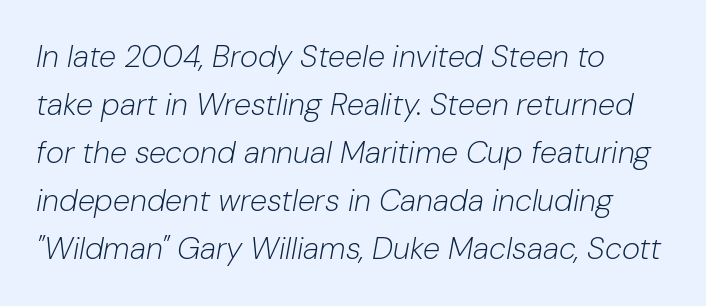
Q: Is the text bold? A: No.
Q: Is the text italic (slanted)? A: Yes, it leans right by about 10 degrees.
Q: Is the text underlined? A: No.
Q: How is the paragraph aligned? A: Left-aligned.
Q: Is the spacing between letters normal or unusually wide? A: Normal.
Q: Is the spacing between lines tight, normal or loose? A: Normal.
Q: Width (condensed, normal, or wide)? A: Normal.
Q: Stroke contrast? A: Low.
Q: x-height? A: Medium.
Q: Monospaced? A: No.
